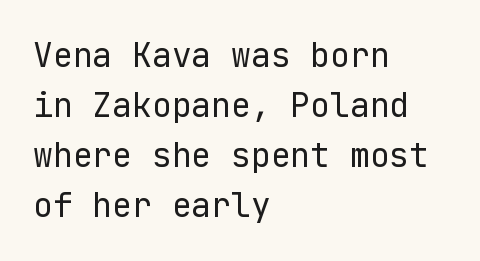
The image shows 33 px regular-weight sans-serif type, upright; set left-aligned, normal line spacing (1.52x), normal letter spacing, not underlined; low stroke contrast and a medium x-height.
